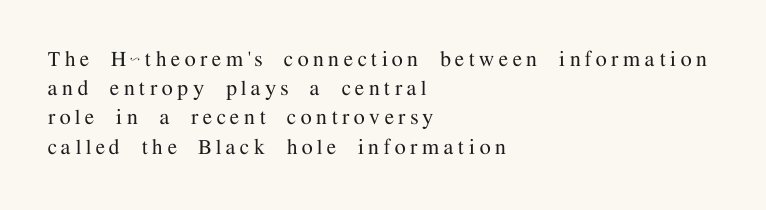
{"italic": "no", "underline": "no", "align": "left", "line_spacing_ratio": 1.17, "glyph_px": 25}
